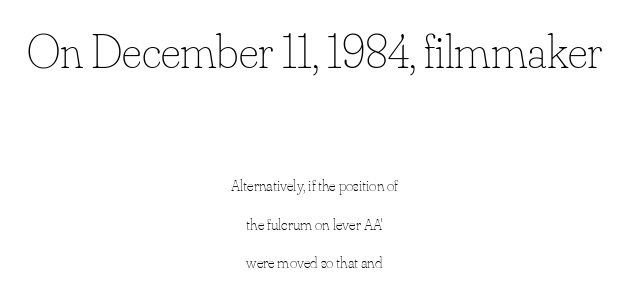
{"italic": "no", "bold": "no", "weight": "thin", "width": "normal", "stroke_contrast": "low", "x_height": "small", "monospaced": "no", "underline": "no", "align": "center", "line_spacing": "loose", "line_spacing_ratio": 2.41, "letter_spacing": "normal", "letter_spacing_em": 0.0, "larger_block": "first", "size_ratio": 3.0, "glyph_px": 48}
